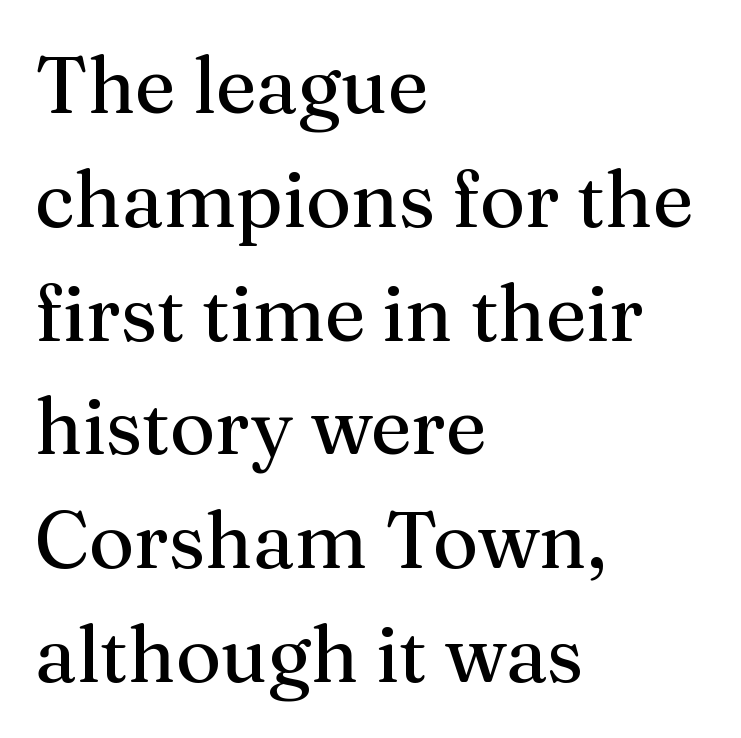
{"serif": "yes", "italic": "no", "bold": "no", "weight": "regular", "width": "normal", "stroke_contrast": "medium", "x_height": "medium", "monospaced": "no", "underline": "no", "align": "left", "line_spacing": "normal", "line_spacing_ratio": 1.44, "letter_spacing": "normal", "letter_spacing_em": 0.0, "glyph_px": 79}
